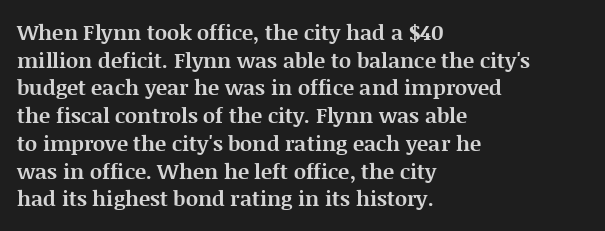
The image shows 21 px bold type, upright; set left-aligned, normal line spacing (1.32x), normal letter spacing, not underlined.
